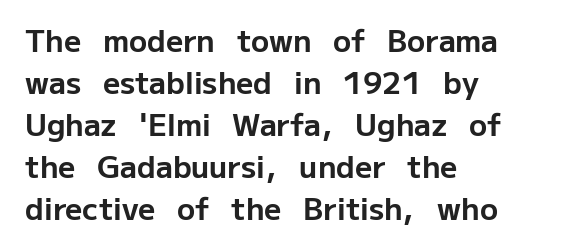
The image shows 30 px bold sans-serif type, upright; set left-aligned, normal line spacing (1.4x), normal letter spacing, not underlined; low stroke contrast and a medium x-height.
